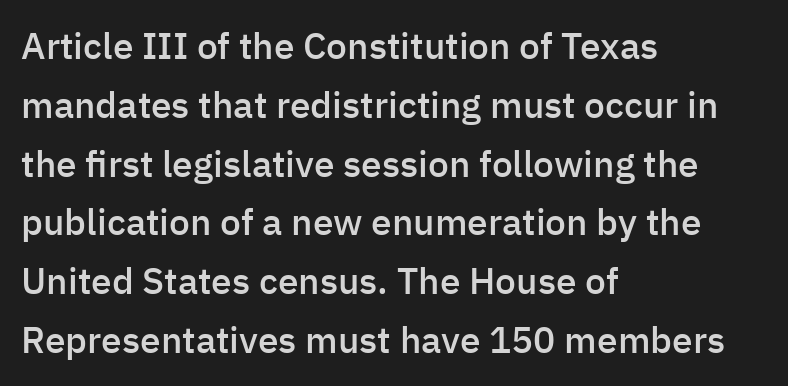
{"serif": "no", "italic": "no", "bold": "semi", "weight": "semibold", "width": "normal", "stroke_contrast": "low", "x_height": "medium", "monospaced": "no", "underline": "no", "align": "left", "line_spacing": "normal", "line_spacing_ratio": 1.59, "letter_spacing": "normal", "letter_spacing_em": 0.0, "glyph_px": 37}
